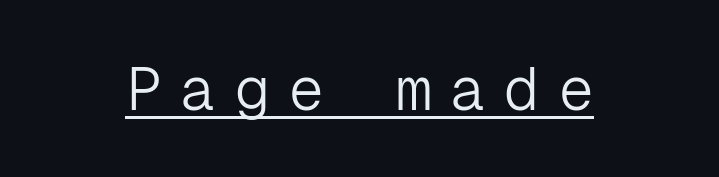
This is sans-serif lettering, the kind often seen on screens and signage. The face used here appears with an underline applied. Weight class: somewhere from thin through regular. These lines are rendered in a fixed-pitch font. When letters stand straight like this, we call the style roman or upright.
